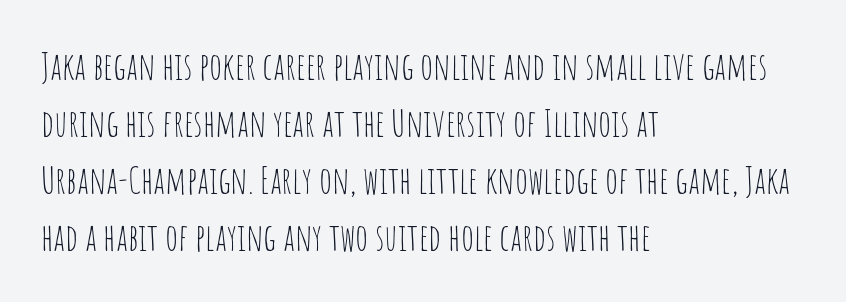
The image shows 38 px thin, condensed sans-serif type, upright; set left-aligned, normal line spacing (1.5x), normal letter spacing, not underlined; low stroke contrast and a large x-height.
